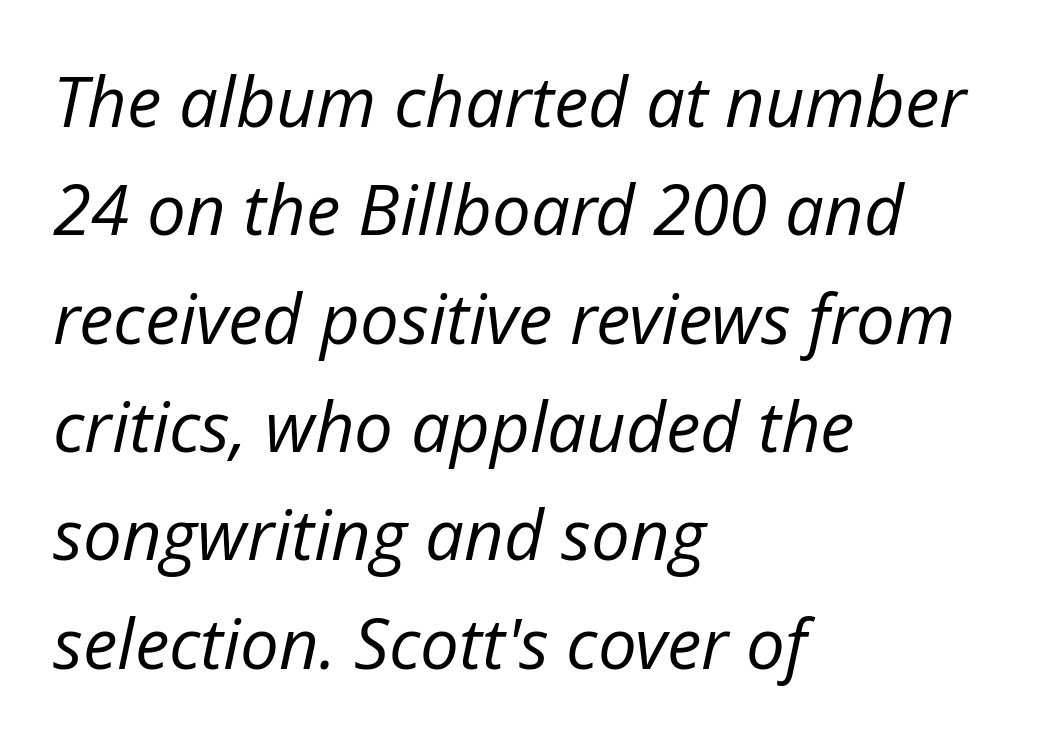
The image shows 69 px regular-weight type, italic (leaning right); set left-aligned, normal line spacing (1.57x), normal letter spacing, not underlined; low stroke contrast and a medium x-height.
